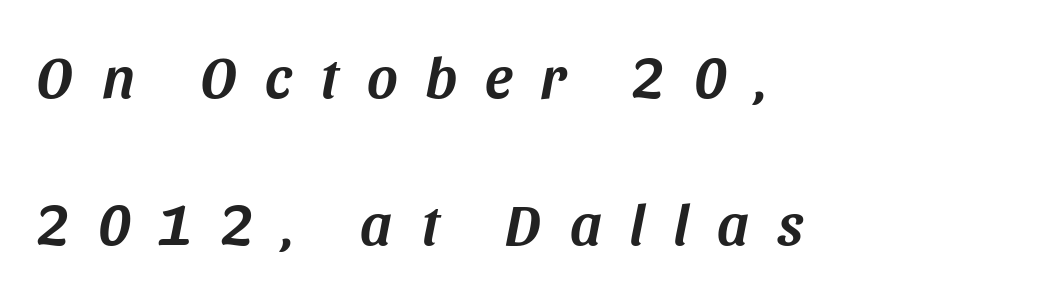
The image shows 59 px text type, italic (leaning right); set left-aligned, loose line spacing (2.49x), unusually wide letter spacing (+0.48 em), not underlined; medium stroke contrast and a large x-height.
